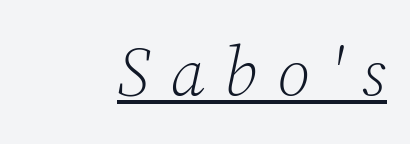
Is the block centered? No — it sits flush against the right margin. Heft: none added — not bold. What stands out about the letter spacing? Its width — letters are far apart. What kind of face is this? One with serifs. Do the characters align in a grid? No, the font is proportional. The rendering applies a slant to the glyphs.
